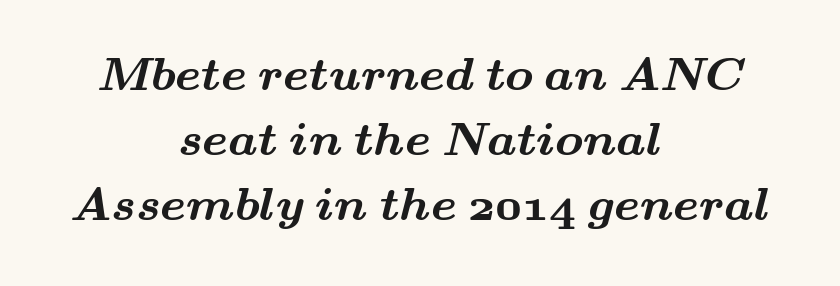
Q: Is the text bold? A: Yes.
Q: Is the typeface a serif or a sans-serif typeface? A: Serif.
Q: Is the text underlined? A: No.
Q: How is the paragraph aligned? A: Centered.
Q: Is the spacing between letters normal or unusually wide? A: Normal.
Q: Is the spacing between lines tight, normal or loose? A: Normal.
Q: Width (condensed, normal, or wide)? A: Wide.
Q: Stroke contrast? A: Medium.
Q: x-height? A: Small.
Q: Monospaced? A: No.
